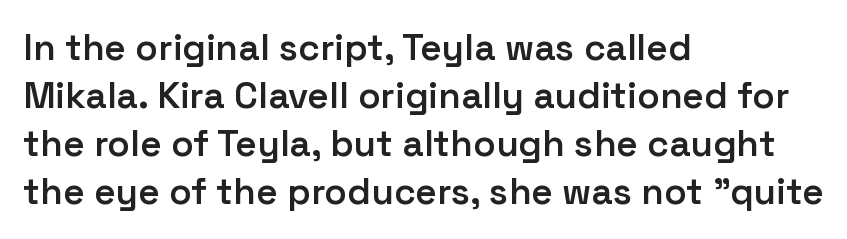
The image shows 37 px semibold sans-serif type, upright; set left-aligned, normal line spacing (1.3x), normal letter spacing, not underlined; low stroke contrast and a medium x-height.
